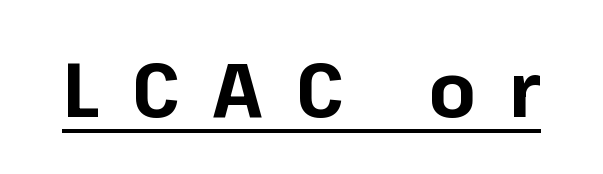
Summary of weight: heavy, a full bold. Posture: straight, roman, zero tilt. Every word sits above its own underline. Short note: letters widely spaced. A typesetter would call this proportional, since set widths differ per character. The text was rendered using a sans face with plain stroke endings.
